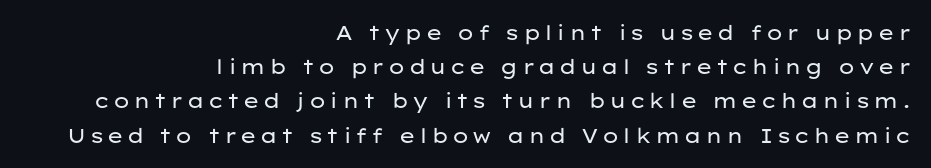
Check the space under the baseline: it is left empty. Unlike italic type, these characters show no tilt at all. Is the type heavy? It reads as light-to-regular instead. The paragraph has a hard right edge and a soft left edge.
